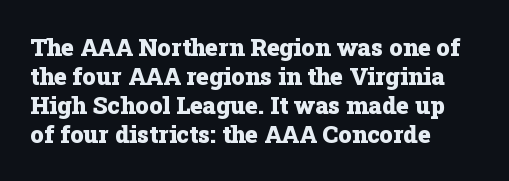
The image shows 24 px bold type, upright; set left-aligned, line spacing 1.21x, normal letter spacing, not underlined.
